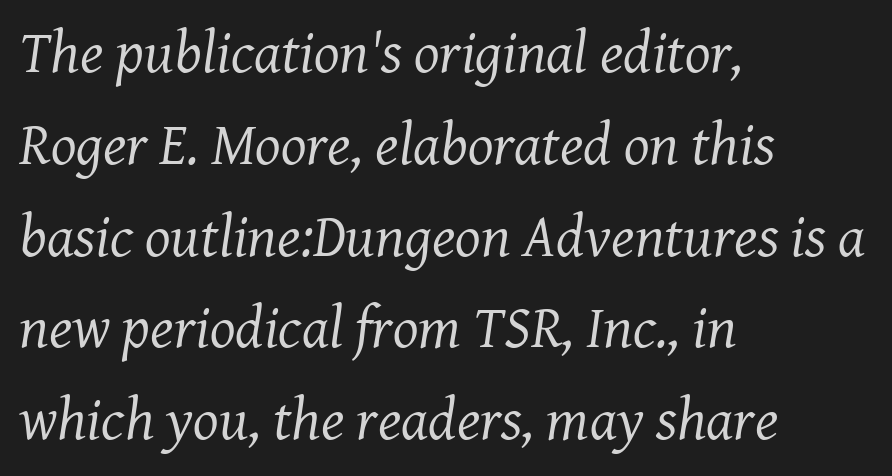
Observe the lean: these are italic letterforms. Tracking value appears to be zero — textbook default spacing. A normal amount of white space separates one row of letters from the next. These lines stack with their left ends in a neat column. Decoration check: the copy has no underline. Character widths vary here, with narrow letters taking less room than wide ones.
